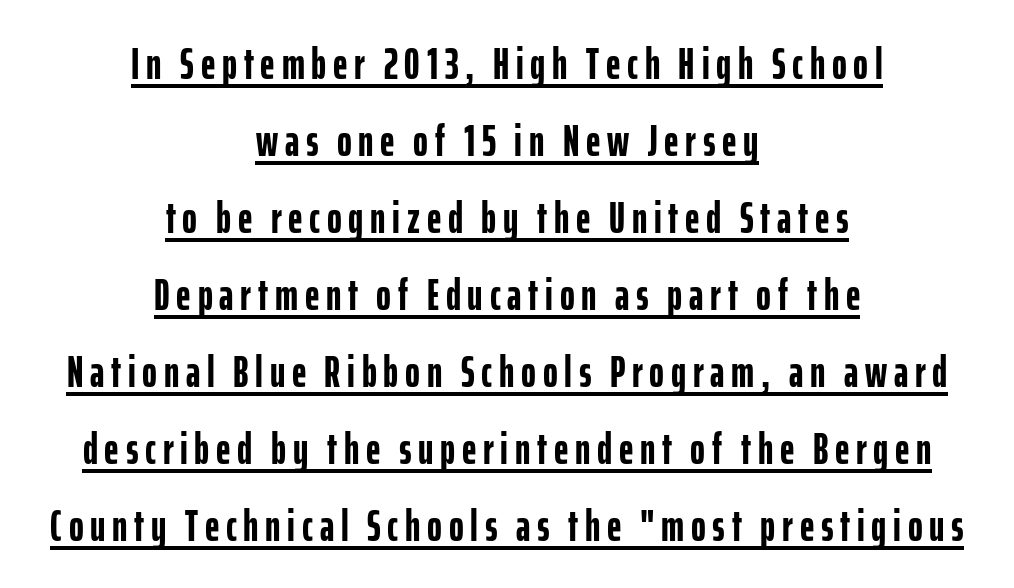
It's the straight-up-and-down kind of type. As a designer I'd log this as weight 700, bold. Somebody hit Ctrl+U on this one — the words are underlined. Is this a fixed-width face? No — the glyphs have proportional, varying widths. This sample uses a sans-serif face. Line starts and ends both wander, symmetrically.
